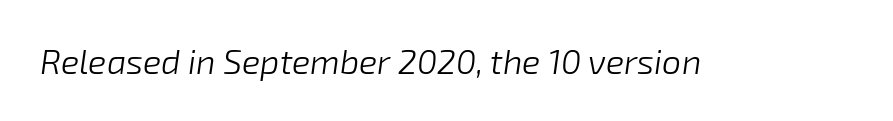
{"italic": "yes", "lean": "right", "slant_degrees": 8, "bold": "no", "weight": "light", "width": "normal", "stroke_contrast": "low", "x_height": "medium", "monospaced": "no", "underline": "no", "letter_spacing": "normal", "letter_spacing_em": 0.0, "glyph_px": 34}
